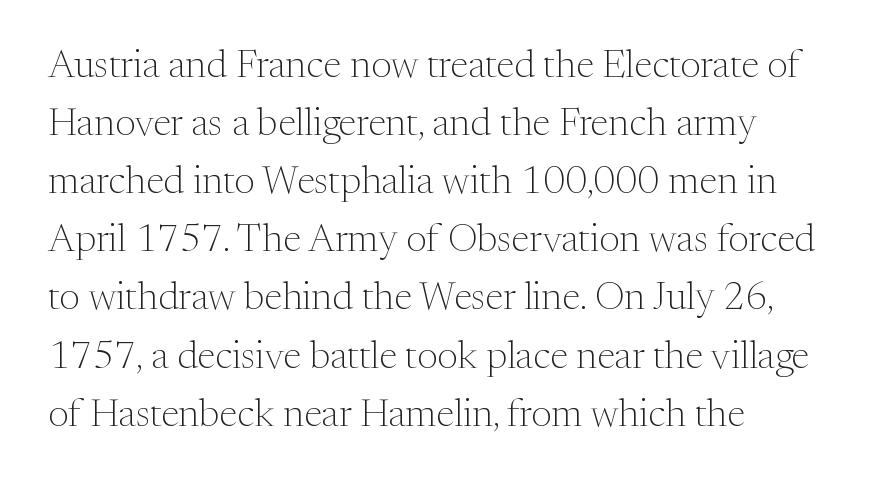
{"serif": "yes", "italic": "no", "bold": "no", "weight": "light", "width": "normal", "stroke_contrast": "medium", "x_height": "medium", "monospaced": "no", "underline": "no", "align": "left", "line_spacing": "normal", "line_spacing_ratio": 1.49, "letter_spacing": "normal", "letter_spacing_em": 0.0, "glyph_px": 39}
